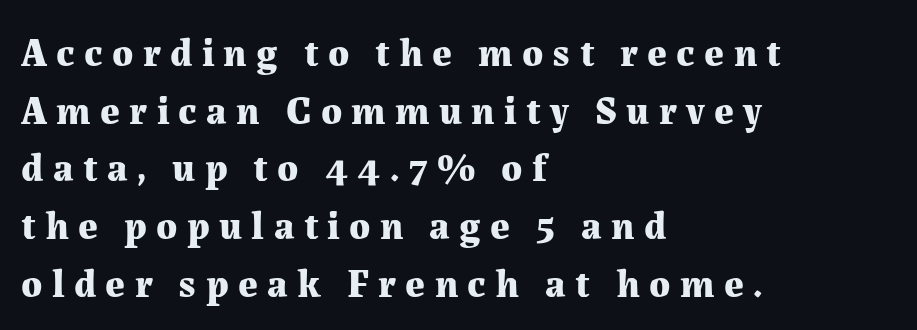
{"serif": "yes", "italic": "no", "bold": "yes", "weight": "bold", "width": "normal", "stroke_contrast": "medium", "x_height": "medium", "monospaced": "no", "underline": "no", "align": "left", "line_spacing": "normal", "line_spacing_ratio": 1.48, "letter_spacing": "wide", "letter_spacing_em": 0.24, "glyph_px": 39}
